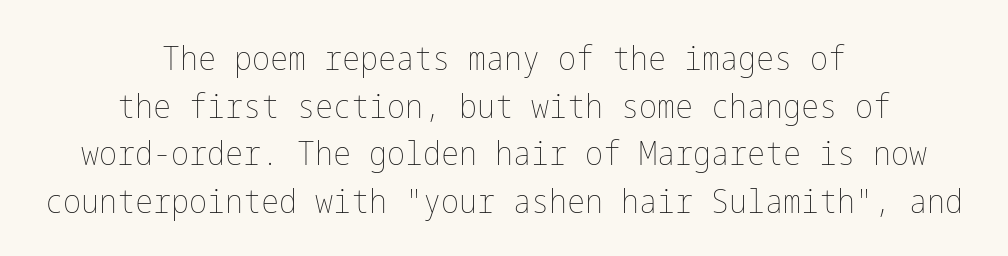
Q: Is the text bold? A: No.
Q: Is the text italic (slanted)? A: No, it is upright.
Q: Is the text underlined? A: No.
Q: How is the paragraph aligned? A: Centered.
Q: Is the spacing between letters normal or unusually wide? A: Normal.
Q: Is the spacing between lines tight, normal or loose? A: Normal.
Q: Width (condensed, normal, or wide)? A: Condensed.
Q: Stroke contrast? A: Low.
Q: x-height? A: Medium.
